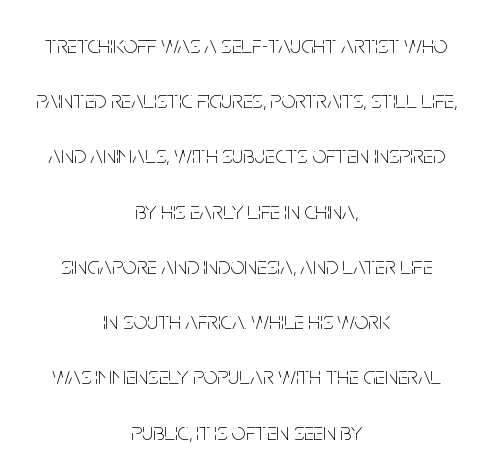
{"italic": "no", "bold": "no", "underline": "no", "align": "center", "line_spacing": "loose", "line_spacing_ratio": 2.21, "letter_spacing": "normal", "letter_spacing_em": 0.0, "glyph_px": 25}
